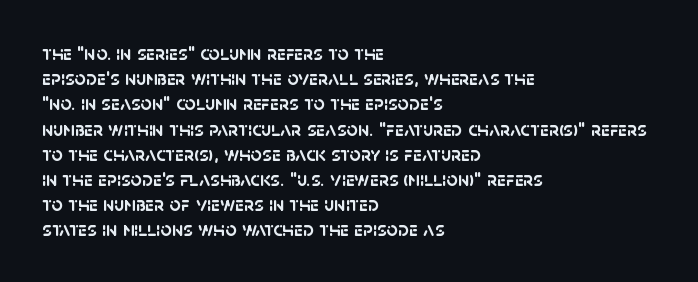
The image shows 20 px bold type; set left-aligned, normal line spacing (1.26x), normal letter spacing, not underlined.
